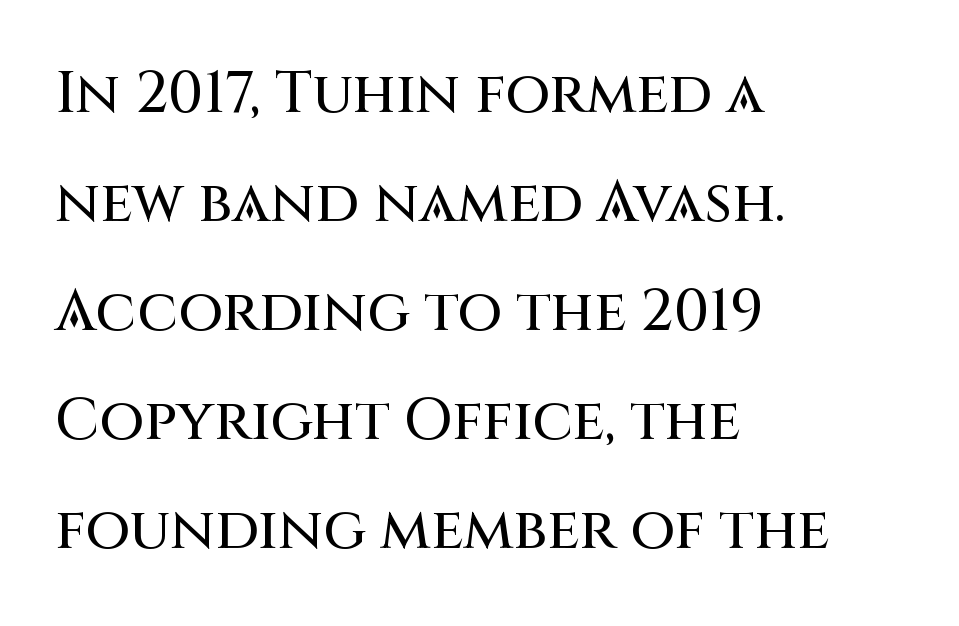
The image shows 58 px sans-serif type, upright; set left-aligned, line spacing 1.88x, normal letter spacing, not underlined; medium stroke contrast and a large x-height.
